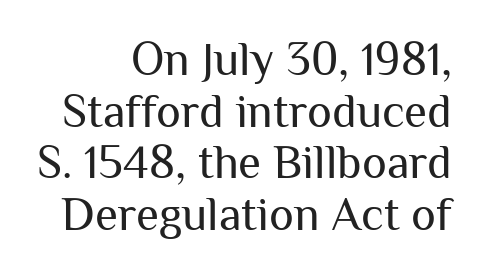
Q: Is the text bold? A: No.
Q: Is the text italic (slanted)? A: No, it is upright.
Q: Is the typeface a serif or a sans-serif typeface? A: Sans-serif.
Q: Is the text underlined? A: No.
Q: How is the paragraph aligned? A: Right-aligned.
Q: Is the spacing between letters normal or unusually wide? A: Normal.
Q: Is the spacing between lines tight, normal or loose? A: Tight.
Q: Width (condensed, normal, or wide)? A: Normal.
Q: Stroke contrast? A: Medium.
Q: x-height? A: Medium.
Q: Monospaced? A: No.
